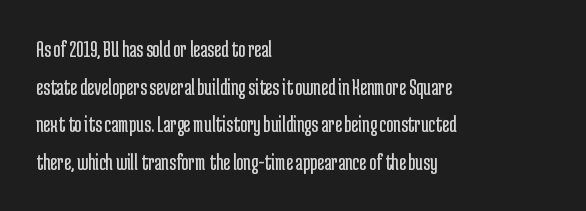
{"italic": "no", "bold": "no", "underline": "no", "align": "left", "line_spacing": "normal", "line_spacing_ratio": 1.57, "letter_spacing": "normal", "letter_spacing_em": 0.0, "glyph_px": 24}
